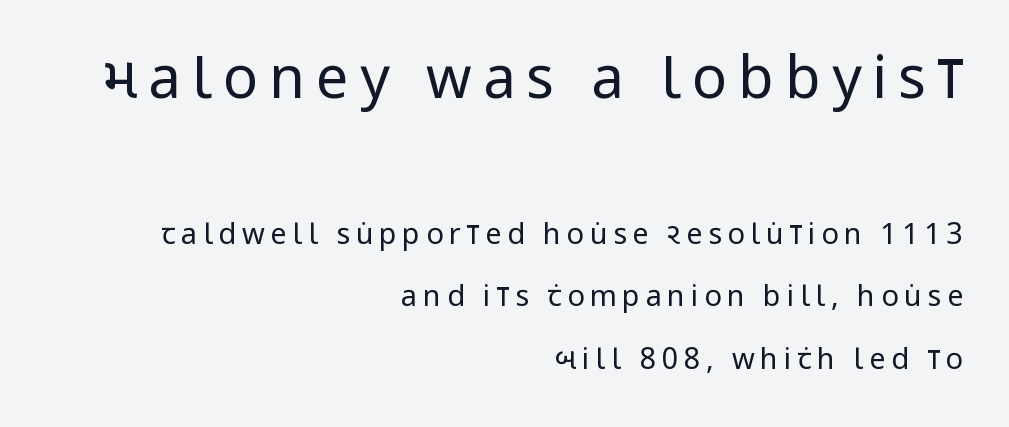
Q: Is the text bold? A: No.
Q: Is the text italic (slanted)? A: No, it is upright.
Q: Is the typeface a serif or a sans-serif typeface? A: Sans-serif.
Q: Is the text underlined? A: No.
Q: How is the paragraph aligned? A: Right-aligned.
Q: Is the spacing between lines tight, normal or loose? A: Loose.
Q: Which block of text is set in a larger size, the first (top) or the second (bottom)? A: The first (top) one.
Q: Width (condensed, normal, or wide)? A: Condensed.
Q: Stroke contrast? A: Low.
Q: x-height? A: Large.
Q: Monospaced? A: No.
